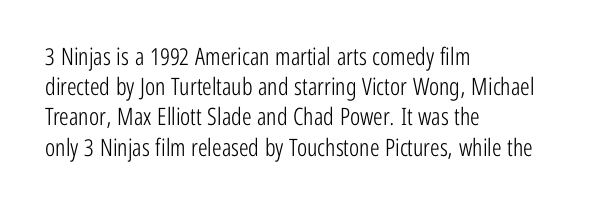
{"italic": "no", "bold": "no", "underline": "no", "align": "left", "line_spacing": "normal", "line_spacing_ratio": 1.26, "letter_spacing": "normal", "letter_spacing_em": 0.0, "glyph_px": 24}
